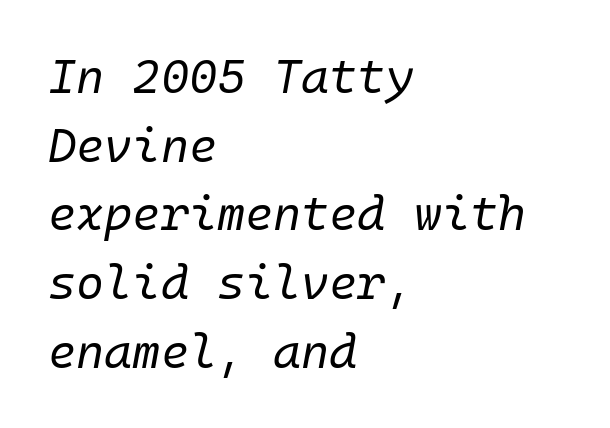
{"italic": "yes", "lean": "right", "slant_degrees": 10, "bold": "no", "weight": "regular", "width": "normal", "stroke_contrast": "low", "x_height": "medium", "underline": "no", "align": "left", "line_spacing": "normal", "line_spacing_ratio": 1.43, "letter_spacing": "normal", "letter_spacing_em": 0.0, "glyph_px": 48}
